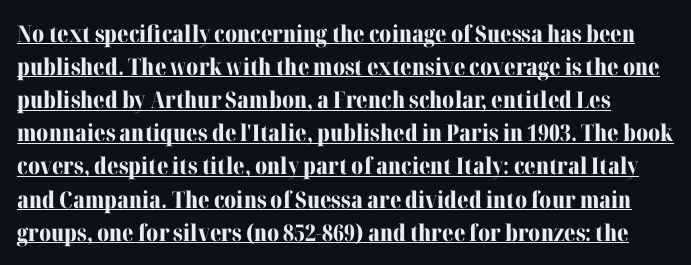
The image shows 23 px bold type, upright; set normal line spacing (1.44x), normal letter spacing, underlined.
